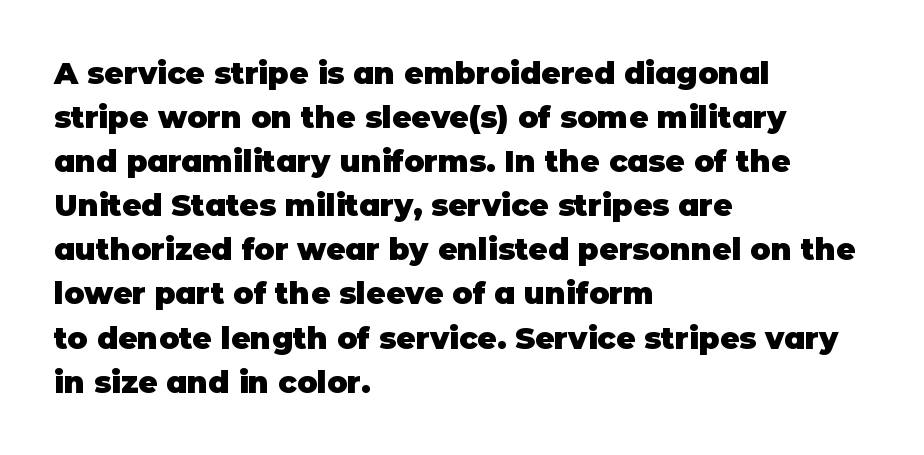
{"serif": "no", "italic": "no", "bold": "yes", "weight": "heavy", "width": "normal", "stroke_contrast": "low", "x_height": "large", "monospaced": "no", "underline": "no", "align": "left", "line_spacing": "normal", "line_spacing_ratio": 1.47, "letter_spacing": "normal", "letter_spacing_em": 0.0, "glyph_px": 30}
